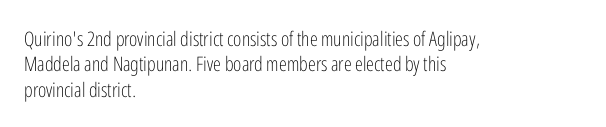
The image shows 20 px text type, upright; set left-aligned, normal line spacing (1.27x), normal letter spacing, not underlined.
